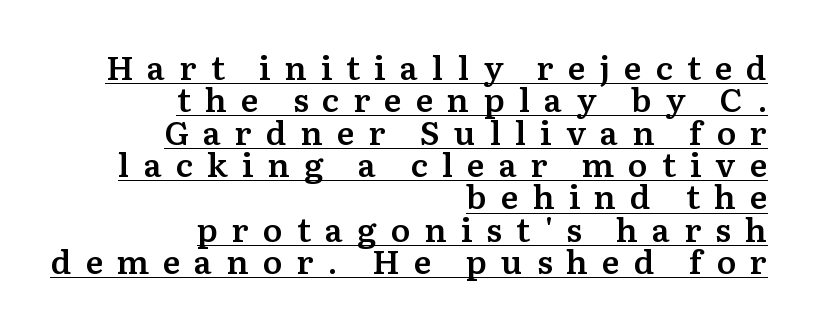
Q: Is the text bold? A: Semi-bold.
Q: Is the text italic (slanted)? A: No, it is upright.
Q: Is the typeface a serif or a sans-serif typeface? A: Serif.
Q: Is the text underlined? A: Yes.
Q: How is the paragraph aligned? A: Right-aligned.
Q: Is the spacing between letters normal or unusually wide? A: Unusually wide.
Q: Is the spacing between lines tight, normal or loose? A: Tight.
Q: Width (condensed, normal, or wide)? A: Normal.
Q: Stroke contrast? A: Medium.
Q: x-height? A: Medium.
Q: Monospaced? A: No.
